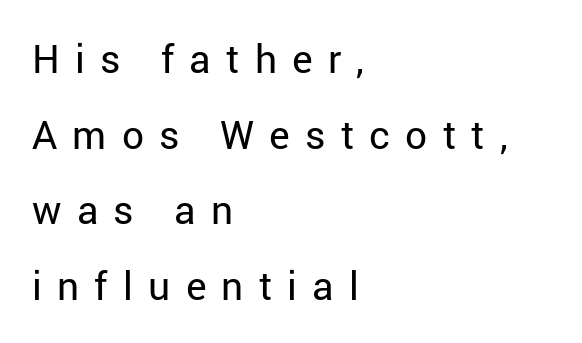
{"serif": "no", "italic": "no", "bold": "no", "weight": "regular", "width": "normal", "stroke_contrast": "low", "x_height": "medium", "monospaced": "no", "underline": "no", "align": "left", "line_spacing": "loose", "line_spacing_ratio": 1.94, "letter_spacing": "wide", "letter_spacing_em": 0.39, "glyph_px": 39}
